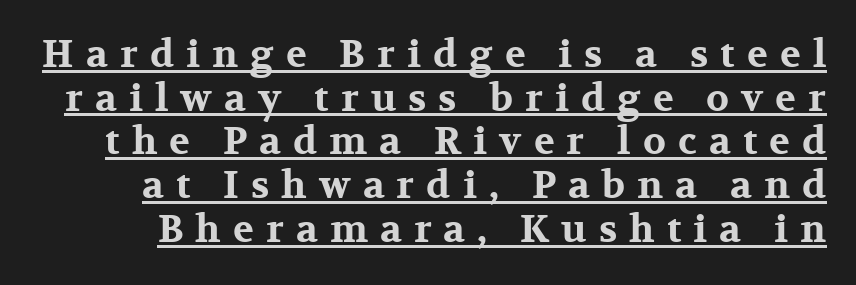
Each letter's strokes conclude with small projecting serifs. A full-strength bold gives these letters their thick strokes. Ascenders rise straight up at ninety degrees. There is plenty of visible air inserted between adjacent glyphs. The face used here is proportionally spaced, like ordinary book or web type. This is underlined copy, the kind a proofreader might mark for attention.
